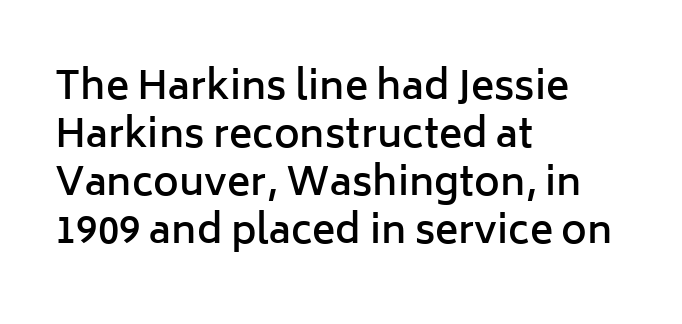
{"serif": "no", "italic": "no", "bold": "semi", "weight": "semibold", "width": "normal", "stroke_contrast": "low", "x_height": "medium", "monospaced": "no", "underline": "no", "align": "left", "line_spacing_ratio": 1.23, "letter_spacing": "normal", "letter_spacing_em": 0.0, "glyph_px": 39}
